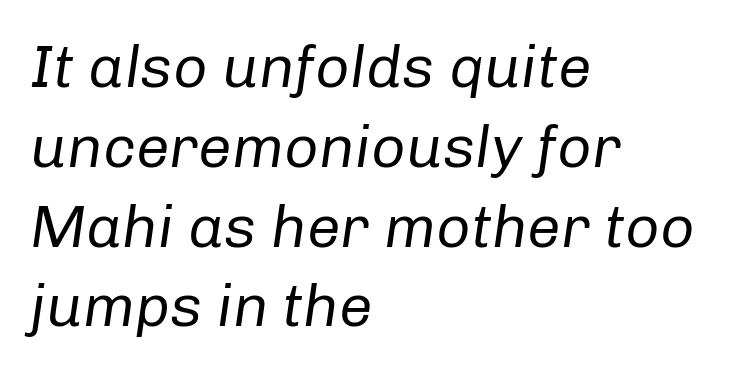
Q: Is the text bold? A: No.
Q: Is the text italic (slanted)? A: Yes, it leans right by about 8 degrees.
Q: Is the text underlined? A: No.
Q: How is the paragraph aligned? A: Left-aligned.
Q: Is the spacing between letters normal or unusually wide? A: Normal.
Q: Is the spacing between lines tight, normal or loose? A: Normal.
Q: Width (condensed, normal, or wide)? A: Normal.
Q: Stroke contrast? A: Low.
Q: x-height? A: Medium.
Q: Monospaced? A: No.
